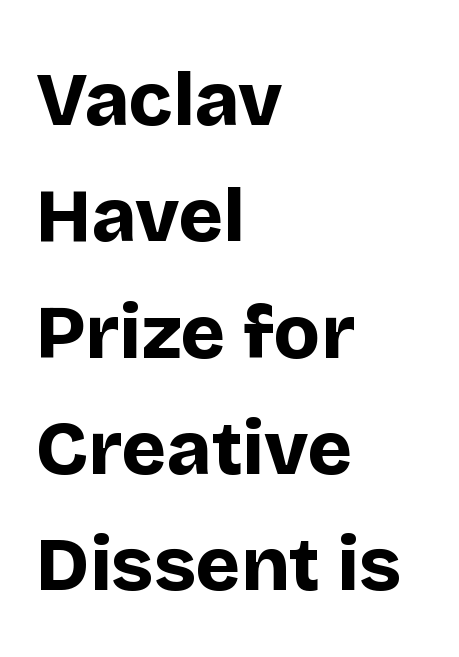
A student would call this left alignment; a typographer would say flush left, rag right. Typographic density is high because the face is bold. Has an underline been added? It has not. Tall strokes in this sample are plumb rather than angled.
